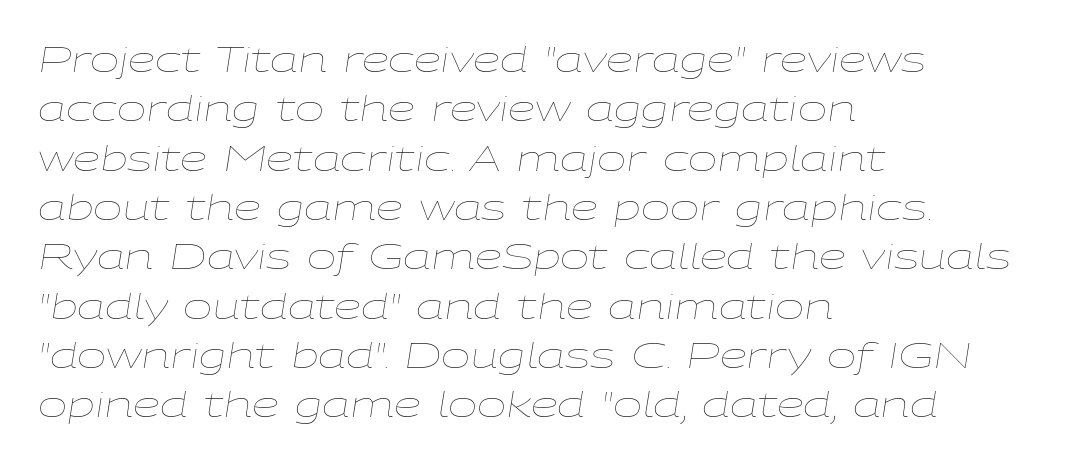
Q: Is the text bold? A: No.
Q: Is the text italic (slanted)? A: Yes, it leans right by about 9 degrees.
Q: Is the text underlined? A: No.
Q: How is the paragraph aligned? A: Left-aligned.
Q: Is the spacing between letters normal or unusually wide? A: Normal.
Q: Is the spacing between lines tight, normal or loose? A: Normal.
Q: Width (condensed, normal, or wide)? A: Wide.
Q: Stroke contrast? A: Low.
Q: x-height? A: Medium.
Q: Monospaced? A: No.
